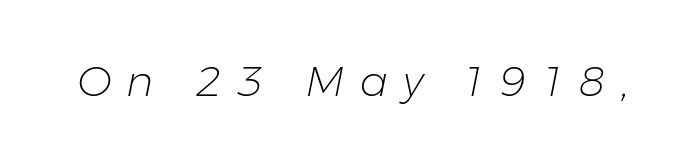
The image shows 42 px light type, italic (leaning right); set unusually wide letter spacing (+0.35 em), not underlined; low stroke contrast and a medium x-height.
